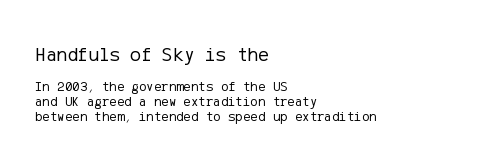
The image shows 20 px text type, upright; set left-aligned, tight line spacing (1.08x), normal letter spacing, not underlined; the first (top) block is 1.43x larger.
